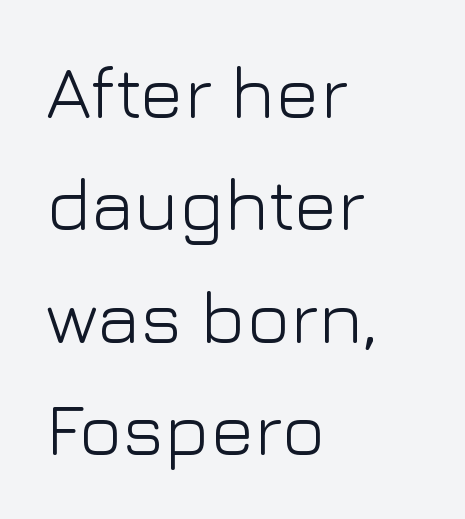
{"serif": "no", "italic": "no", "bold": "no", "weight": "light", "width": "normal", "stroke_contrast": "low", "x_height": "medium", "monospaced": "no", "underline": "no", "align": "left", "line_spacing": "normal", "line_spacing_ratio": 1.52, "letter_spacing": "normal", "letter_spacing_em": 0.0, "glyph_px": 74}
